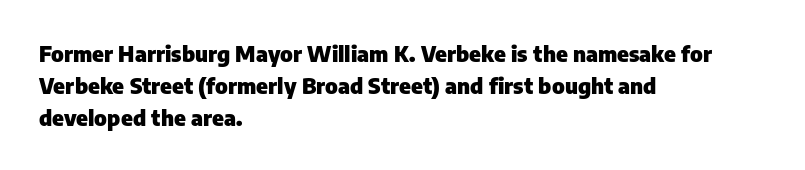
{"italic": "no", "bold": "yes", "underline": "no", "align": "left", "line_spacing": "normal", "line_spacing_ratio": 1.45, "letter_spacing": "normal", "letter_spacing_em": 0.0, "glyph_px": 22}
